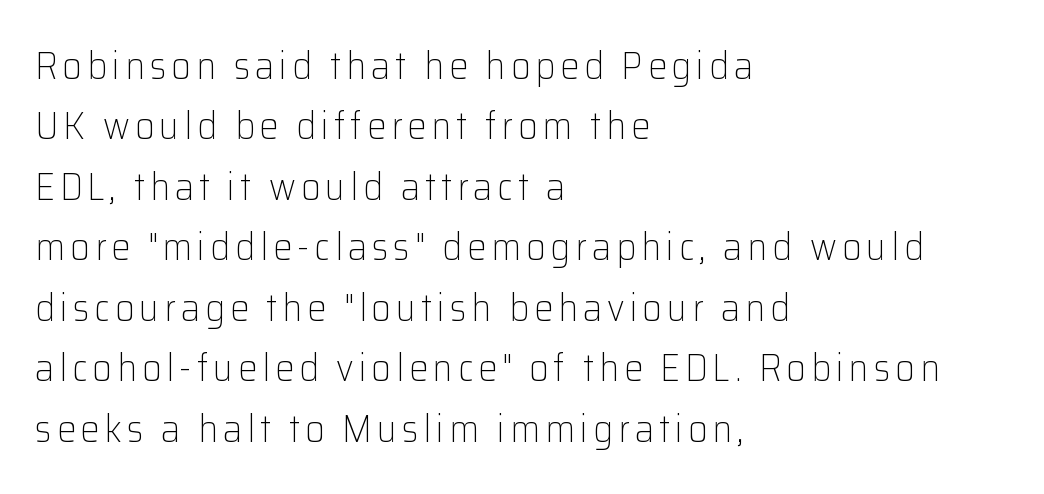
Every stem runs plumb, perpendicular to the baseline. Think standard paragraph weight, or any step lighter than that. The text was rendered using a sans face with plain stroke endings. Descenders are the only things crossing below the line. These lines are rendered in a variable-pitch font.
